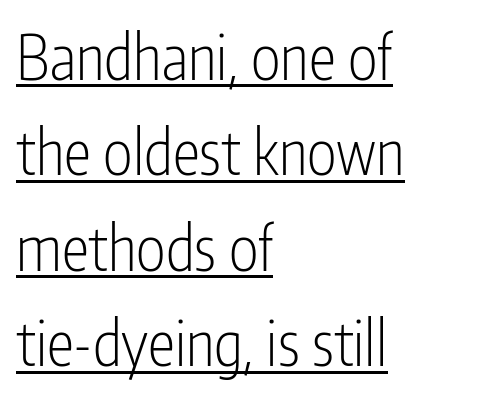
The image shows 62 px light, condensed sans-serif type, upright; set left-aligned, normal line spacing (1.54x), normal letter spacing, underlined; low stroke contrast and a medium x-height.
